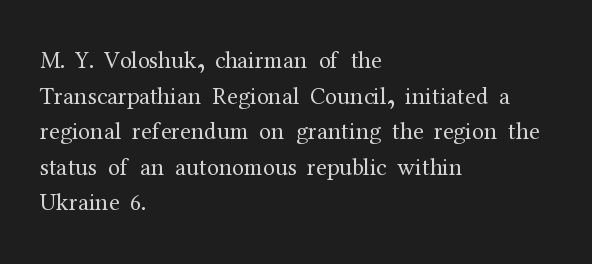
No italicization has been applied; the sample stays upright. Each line starts at the same left margin while the right side varies. Weight: regular or lighter. Compared with typical paragraphs, the rows here are spaced about the same. No extra tracking has been applied to these lines. Any mark beneath the type? The region is blank.
